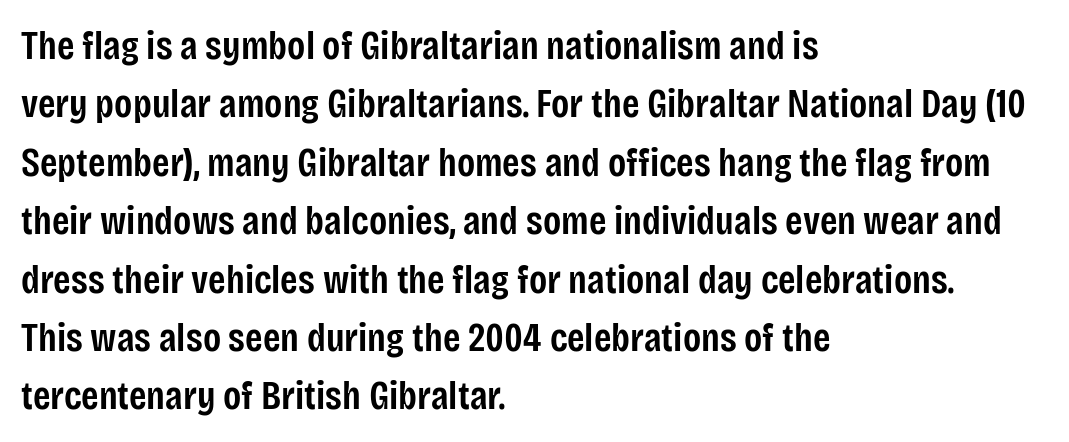
The image shows 40 px semibold, condensed sans-serif type, upright; set left-aligned, normal line spacing (1.46x), normal letter spacing, not underlined; low stroke contrast and a large x-height.
